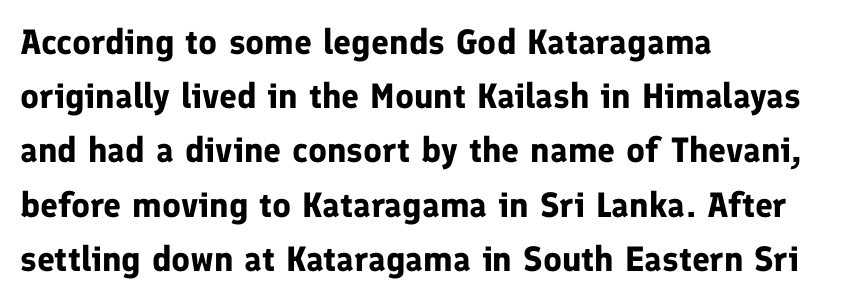
The image shows 35 px bold sans-serif type, upright; set left-aligned, normal line spacing (1.55x), normal letter spacing, not underlined; low stroke contrast and a medium x-height.
